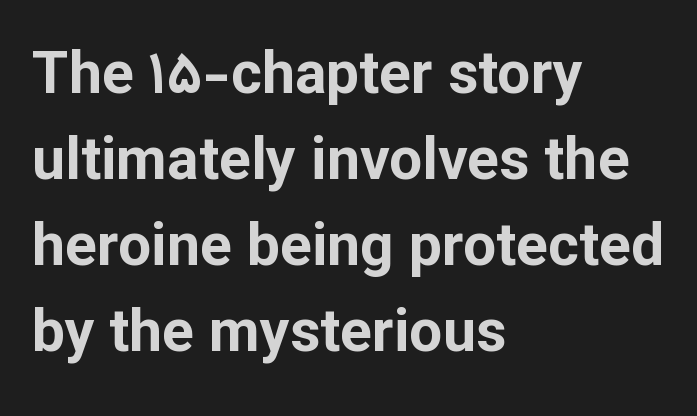
{"serif": "no", "italic": "no", "bold": "yes", "weight": "bold", "width": "normal", "stroke_contrast": "low", "x_height": "medium", "monospaced": "no", "underline": "no", "align": "left", "line_spacing": "normal", "line_spacing_ratio": 1.46, "letter_spacing": "normal", "letter_spacing_em": 0.0, "glyph_px": 59}
